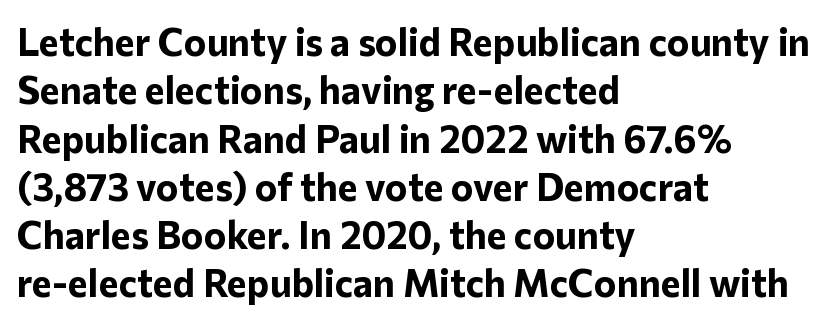
You could not count columns in this text — the font is proportionally spaced. The face used here has the dense, thick strokes of a bold. The letters carry no serifs — their stems end cleanly without finishing strokes. Only glyphs here, with clear space below each row.
